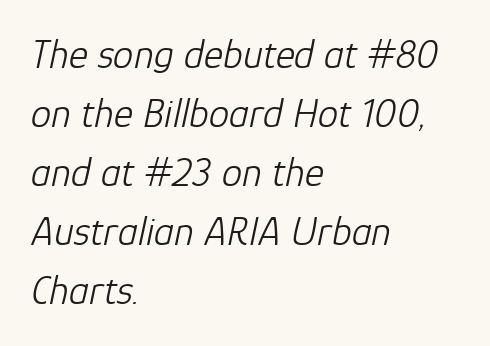
{"italic": "yes", "lean": "right", "slant_degrees": 12, "bold": "no", "weight": "light", "width": "normal", "stroke_contrast": "low", "x_height": "medium", "monospaced": "no", "underline": "no", "align": "left", "line_spacing": "normal", "line_spacing_ratio": 1.44, "letter_spacing": "normal", "letter_spacing_em": 0.0, "glyph_px": 41}
